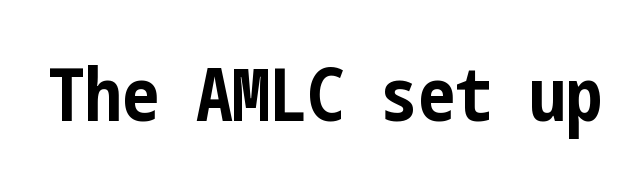
Words appear dense and cohesive because spacing is normal. The string is rendered with underlining switched off. The typeface chosen for these lines omits serifs. Does the lettering tilt? It doesn't — this is upright.
